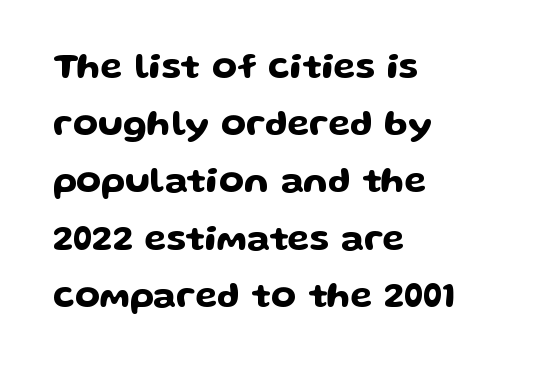
Q: Is the text italic (slanted)? A: No, it is upright.
Q: Is the typeface a serif or a sans-serif typeface? A: Sans-serif.
Q: Is the text underlined? A: No.
Q: How is the paragraph aligned? A: Left-aligned.
Q: Is the spacing between letters normal or unusually wide? A: Normal.
Q: Is the spacing between lines tight, normal or loose? A: Normal.
Q: Width (condensed, normal, or wide)? A: Wide.
Q: Stroke contrast? A: Low.
Q: x-height? A: Medium.
Q: Monospaced? A: No.
